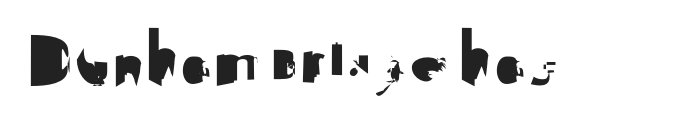
The image shows 77 px sans-serif type, upright; set normal letter spacing, not underlined; medium stroke contrast and a small x-height.
